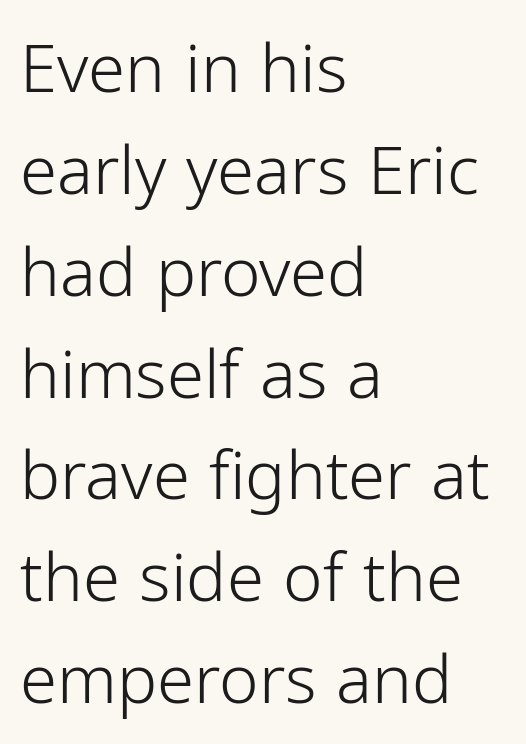
Vertical strokes here are truly vertical. This sample uses plain, unmodified letter spacing. Serifs: no, the terminals of the letterforms are clean. Honestly, there is no underline to notice here at all. Letters have the restrained weight of plain body copy at most. A typesetter would call this proportional, since set widths differ per character.
